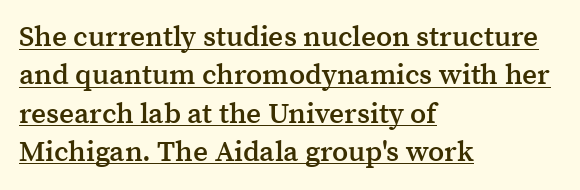
The image shows 29 px semibold serif type, upright; set left-aligned, normal line spacing (1.32x), normal letter spacing, underlined; medium stroke contrast and a medium x-height.
